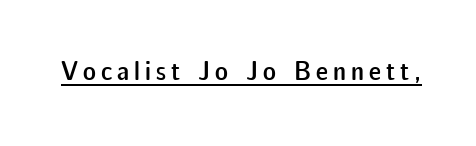
The image shows 27 px text type, upright; set underlined.
